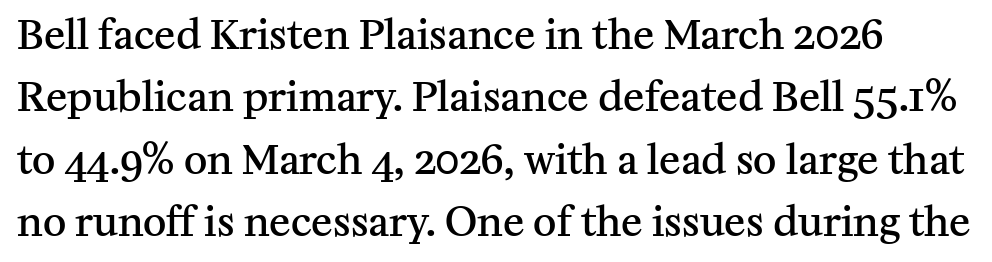
Q: Is the text bold? A: Semi-bold.
Q: Is the text italic (slanted)? A: No, it is upright.
Q: Is the typeface a serif or a sans-serif typeface? A: Serif.
Q: Is the text underlined? A: No.
Q: Is the spacing between letters normal or unusually wide? A: Normal.
Q: Is the spacing between lines tight, normal or loose? A: Normal.
Q: Width (condensed, normal, or wide)? A: Normal.
Q: Stroke contrast? A: Medium.
Q: x-height? A: Medium.
Q: Monospaced? A: No.
